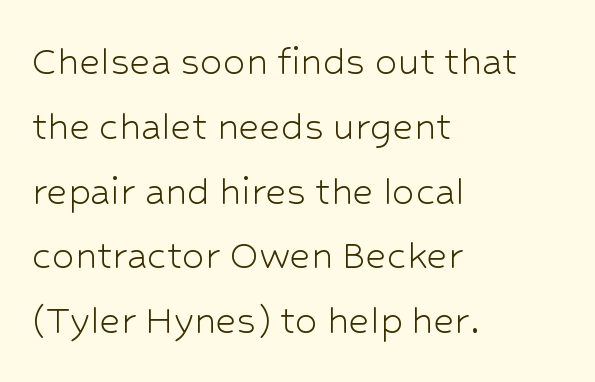
Alignment: flush left. In terms of letterspacing, this is plain default setting. Letterform terminals end flat and unadorned throughout the passage. In terms of posture, this sample is upright.
